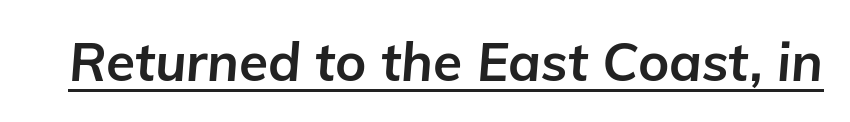
There's an unmistakable incline to the writing here. The face used here appears with an underline applied. Is this a fixed-width face? No — the glyphs have proportional, varying widths. Each word holds together tightly as a unit, with standard inter-letter gaps.
